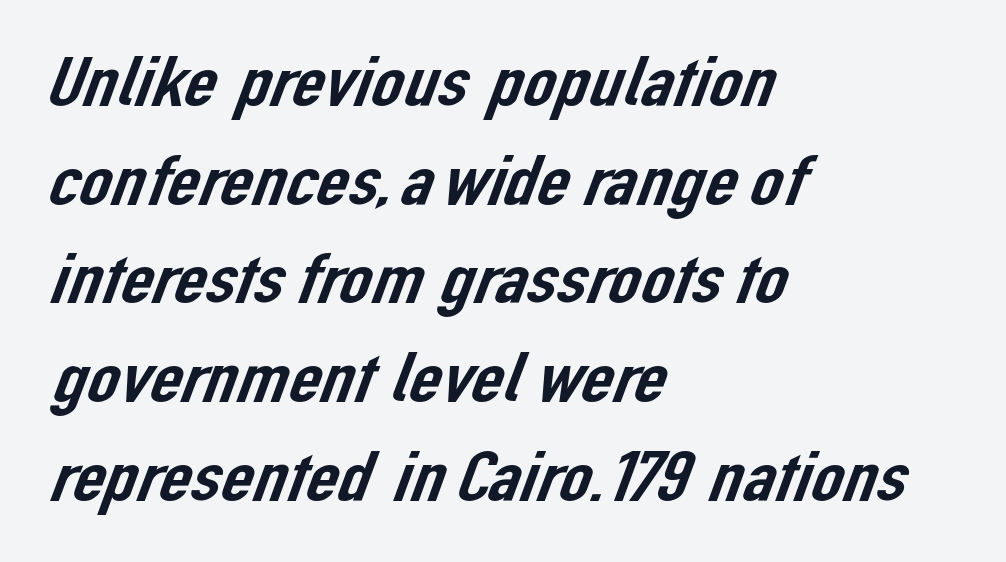
The image shows 72 px sans-serif type; set left-aligned, normal line spacing (1.37x), normal letter spacing, not underlined; low stroke contrast and a medium x-height.
